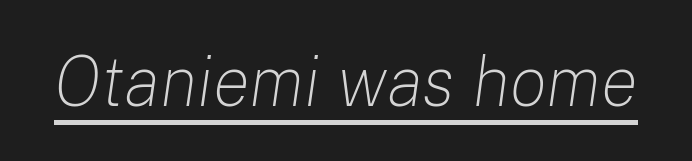
The face used here appears with an underline applied. Observe the ordinary spacing: letters are neighbours, not strangers. The letters look calm and open, with moderate or lighter stems. A typesetter would call this proportional, since set widths differ per character. Yep, that's italic — everything's leaning.
